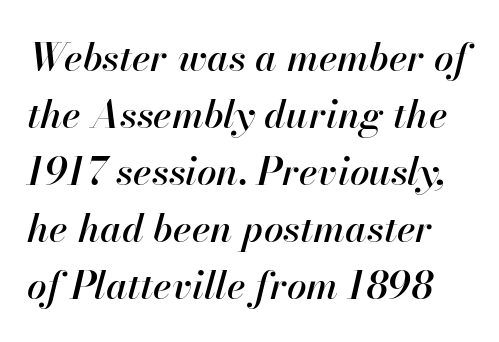
Look at the tracking — it's just the regular setting, nothing added. Do the characters align in a grid? No, the font is proportional. Emphasis-style slanted type is in use. The specimen omits any rule beneath the text block's lines.
